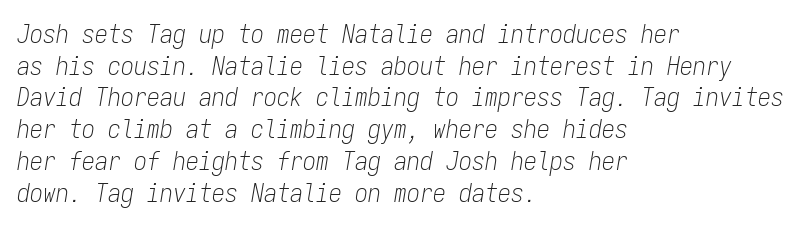
The image shows 26 px text type, italic (leaning right); set left-aligned, line spacing 1.22x, normal letter spacing, not underlined.
